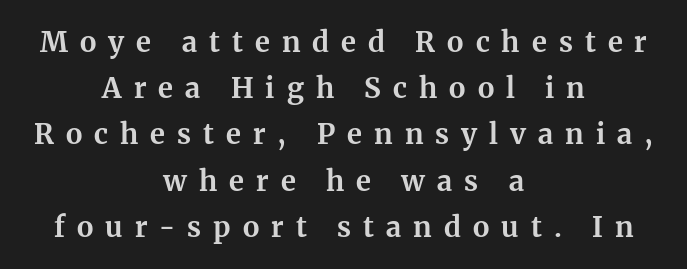
The words here are not underlined. The face used here is seriffed, in the tradition of book romans. Summary of vertical rhythm: regular, with standard interline spacing. Compared with a flush-left layout, this one balances lines on the center instead. You could not count columns in this text — the font is proportionally spaced.
